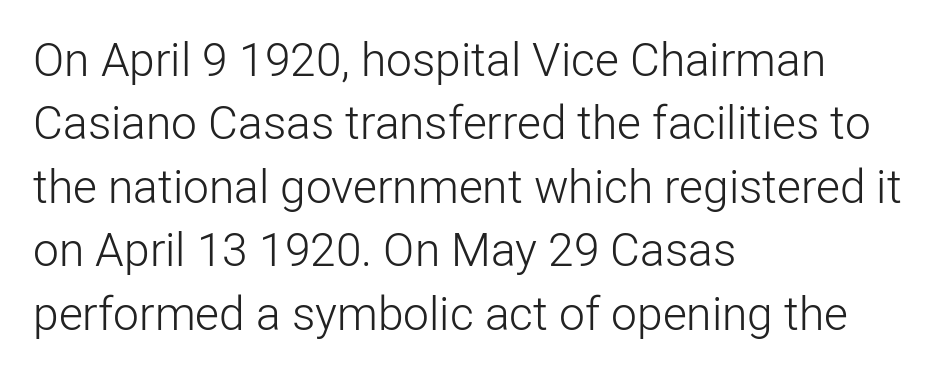
{"serif": "no", "italic": "no", "bold": "no", "weight": "light", "width": "normal", "stroke_contrast": "low", "x_height": "medium", "monospaced": "no", "underline": "no", "align": "left", "line_spacing": "normal", "line_spacing_ratio": 1.38, "letter_spacing": "normal", "letter_spacing_em": 0.0, "glyph_px": 46}
